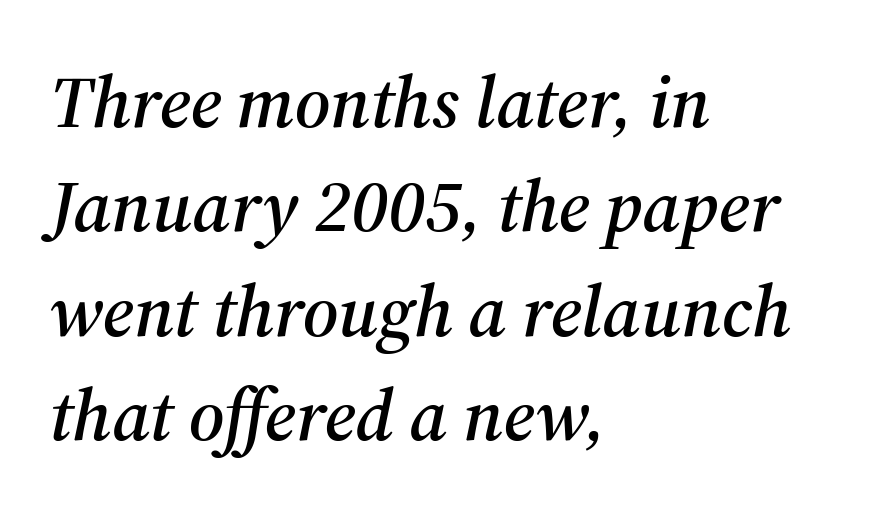
This is serif lettering, the kind often seen in printed books. In terms of leading, this rendering sits right in the middle. The tracking reads as untouched default to a designer's eye. The rendering uses natural spacing where letterforms have individual widths.
